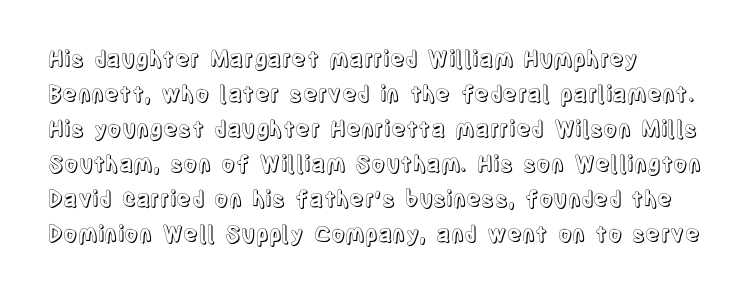
{"italic": "no", "underline": "no", "align": "left", "line_spacing": "normal", "line_spacing_ratio": 1.59, "letter_spacing": "normal", "letter_spacing_em": 0.0, "glyph_px": 22}
